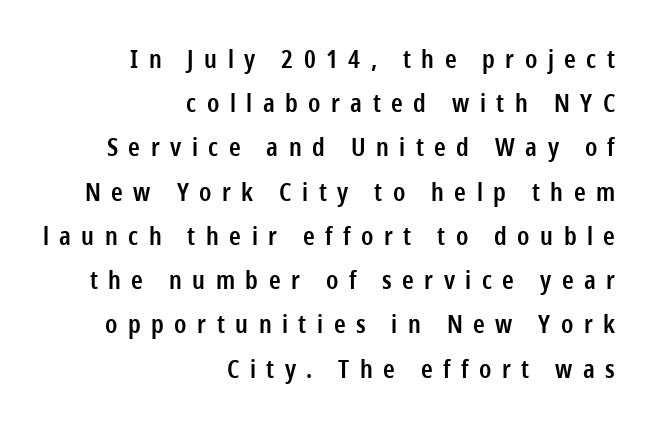
Q: Is the text bold? A: Semi-bold.
Q: Is the text italic (slanted)? A: No, it is upright.
Q: Is the text underlined? A: No.
Q: How is the paragraph aligned? A: Right-aligned.
Q: Is the spacing between letters normal or unusually wide? A: Unusually wide.
